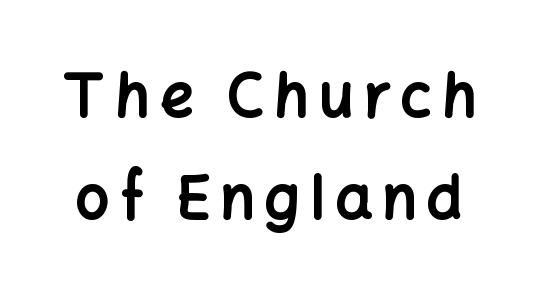
The image shows 59 px bold sans-serif type, upright; set line spacing 1.73x, not underlined; low stroke contrast and a medium x-height.
